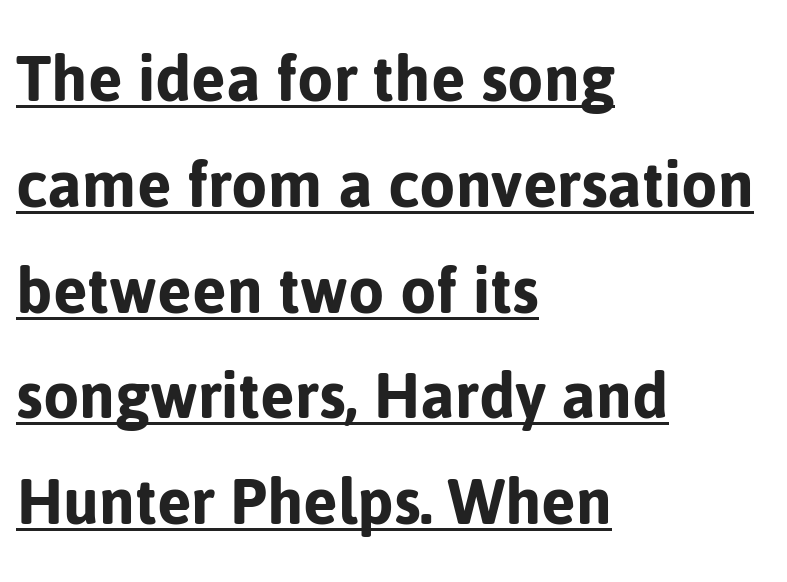
Nothing unusual about the tracking: characters are spaced as the font intends. Varying glyph widths throughout — classic text-font behaviour. Is there any slant? The stems are plumb. Letterform terminals end flat and unadorned throughout the passage. These lines are set flush left with a ragged right edge. Is there much room between lines? A standard amount, neither cramped nor airy.
